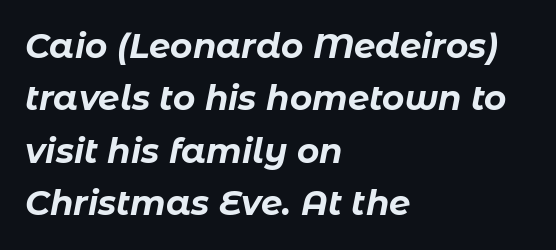
{"italic": "yes", "lean": "right", "slant_degrees": 11, "bold": "yes", "weight": "bold", "width": "normal", "stroke_contrast": "low", "x_height": "medium", "monospaced": "no", "underline": "no", "align": "left", "line_spacing": "normal", "line_spacing_ratio": 1.54, "letter_spacing": "normal", "letter_spacing_em": 0.0, "glyph_px": 34}
